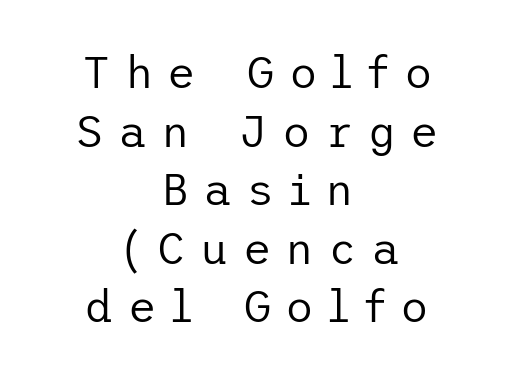
This is the regular roman posture of the typeface. Honestly, the row spacing looks completely unremarkable. The paragraph shown floats in the horizontal middle. The letters carry no serifs — their stems end cleanly without finishing strokes. Vertical stems look standard width or narrower in stroke. Only glyphs here, with clear space below each row.
